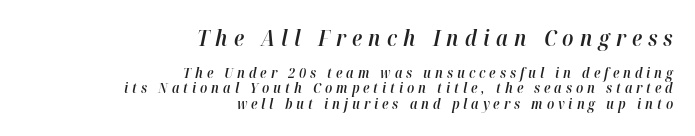
Leading: reduced. The strip under each line holds only bare page. The emphasis by scale lands on block number one, above. Where is the straight margin? On the right. Spacing between characters has been opened up far beyond the box default.
